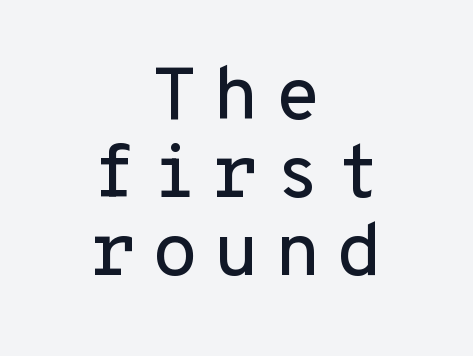
The image shows 75 px sans-serif type, upright, monospaced; set centered, tight line spacing (1.04x), unusually wide letter spacing (+0.2 em), not underlined; low stroke contrast and a medium x-height.
